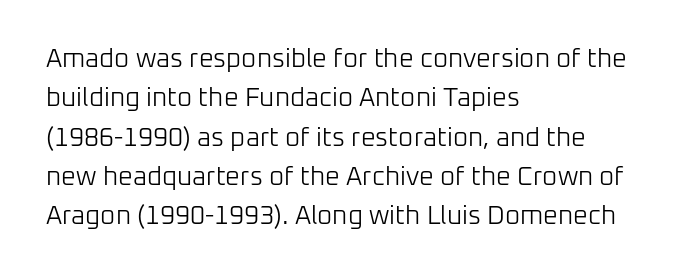
{"italic": "no", "bold": "no", "underline": "no", "align": "left", "line_spacing": "normal", "line_spacing_ratio": 1.51, "letter_spacing": "normal", "letter_spacing_em": 0.0, "glyph_px": 26}
